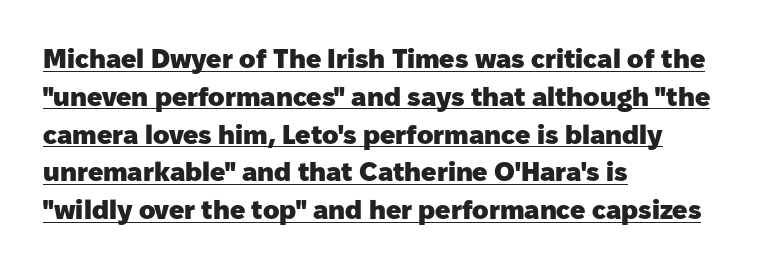
{"italic": "no", "bold": "yes", "underline": "yes", "align": "left", "line_spacing": "normal", "line_spacing_ratio": 1.4, "letter_spacing": "normal", "letter_spacing_em": 0.0, "glyph_px": 27}
